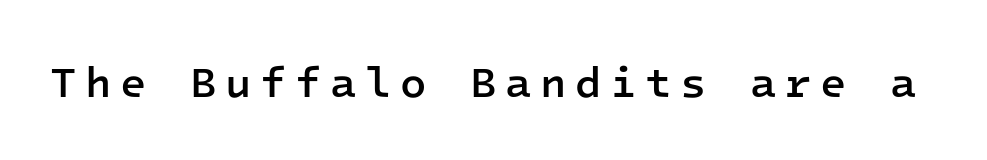
Q: Is the text bold? A: Semi-bold.
Q: Is the text italic (slanted)? A: No, it is upright.
Q: Is the typeface a serif or a sans-serif typeface? A: Sans-serif.
Q: Is the text underlined? A: No.
Q: Is the spacing between letters normal or unusually wide? A: Unusually wide.
Q: Width (condensed, normal, or wide)? A: Normal.
Q: Stroke contrast? A: Low.
Q: x-height? A: Medium.
Q: Monospaced? A: Yes.
